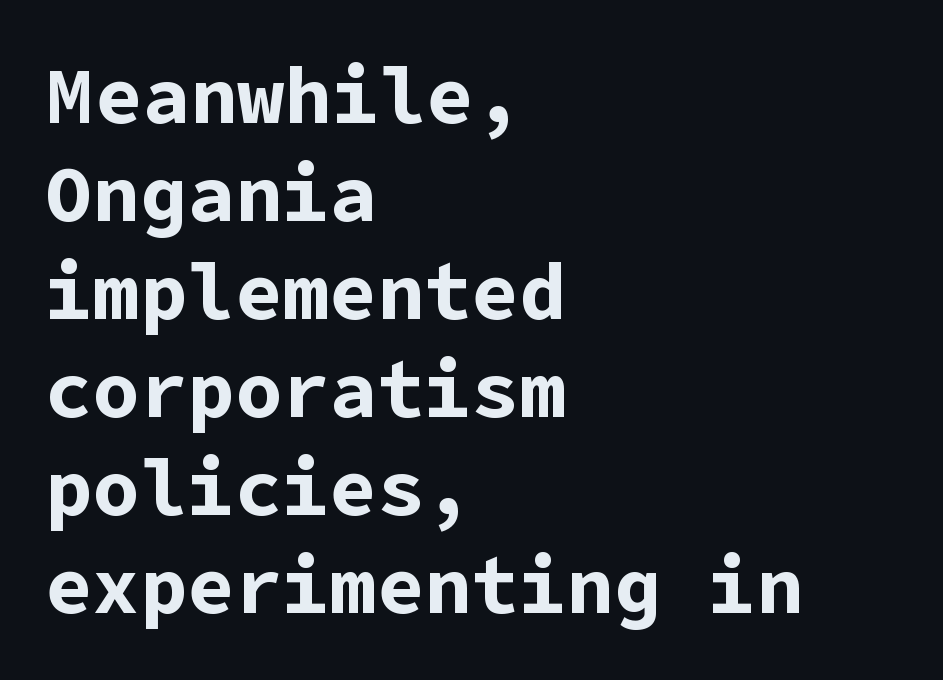
The image shows 79 px bold sans-serif type, upright; set left-aligned, line spacing 1.24x, normal letter spacing, not underlined; low stroke contrast and a medium x-height.
